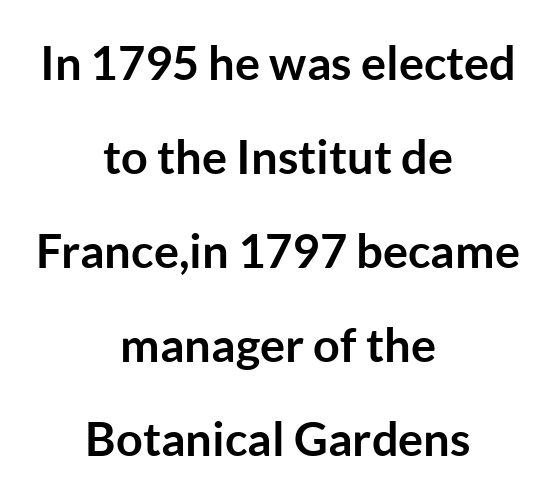
Q: Is the text bold? A: Yes.
Q: Is the text italic (slanted)? A: No, it is upright.
Q: Is the typeface a serif or a sans-serif typeface? A: Sans-serif.
Q: Is the text underlined? A: No.
Q: How is the paragraph aligned? A: Centered.
Q: Is the spacing between letters normal or unusually wide? A: Normal.
Q: Is the spacing between lines tight, normal or loose? A: Loose.
Q: Width (condensed, normal, or wide)? A: Normal.
Q: Stroke contrast? A: Low.
Q: x-height? A: Medium.
Q: Monospaced? A: No.
